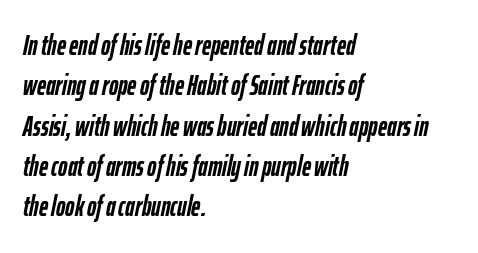
Q: Is the text bold? A: Yes.
Q: Is the text italic (slanted)? A: Yes, it leans right by about 12 degrees.
Q: Is the text underlined? A: No.
Q: How is the paragraph aligned? A: Left-aligned.
Q: Is the spacing between letters normal or unusually wide? A: Normal.
Q: Is the spacing between lines tight, normal or loose? A: Normal.
Q: Width (condensed, normal, or wide)? A: Condensed.
Q: Stroke contrast? A: Low.
Q: x-height? A: Medium.
Q: Monospaced? A: No.
